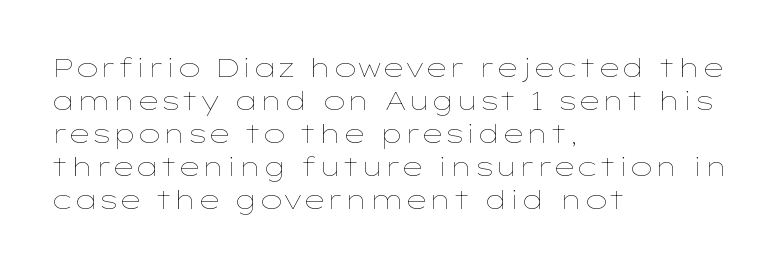
When letters stand straight like this, we call the style roman or upright. These lines sit exactly where default settings would place them. Students, note that the glyphs here touch the page at normal intervals. The passage shown is not bold in any degree. In CSS terms this would be text-align: left. Underlining? Definitely not there.
